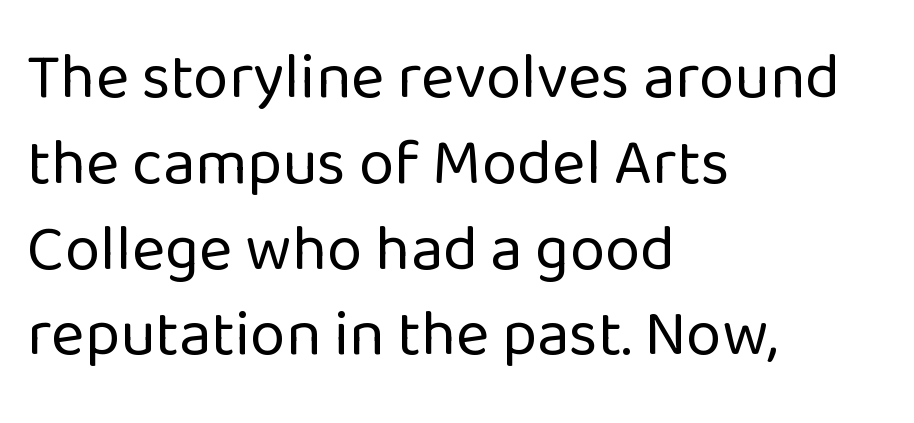
The weight tops out at a normal text grade. What's the leading like? Ordinary, nothing unusual. The rag falls on the right side of this text block. Each word holds together tightly as a unit, with standard inter-letter gaps.
